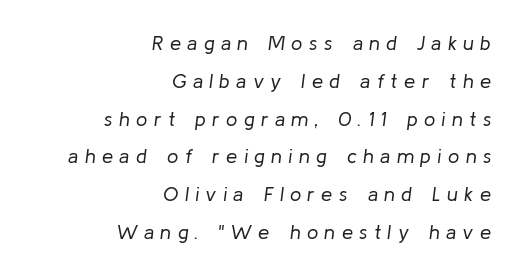
The image shows 20 px text type, italic (leaning right); set right-aligned, line spacing 1.89x, unusually wide letter spacing (+0.32 em), not underlined.
